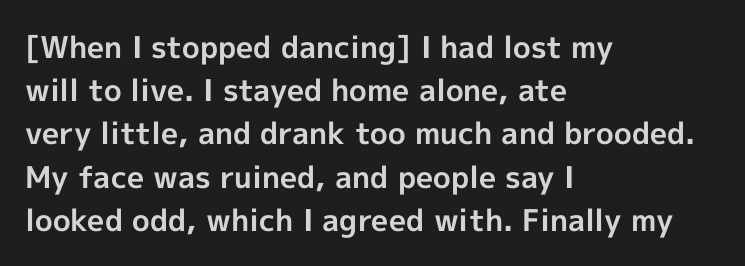
Q: Is the text bold? A: Yes.
Q: Is the text italic (slanted)? A: No, it is upright.
Q: Is the typeface a serif or a sans-serif typeface? A: Sans-serif.
Q: Is the text underlined? A: No.
Q: How is the paragraph aligned? A: Left-aligned.
Q: Is the spacing between letters normal or unusually wide? A: Normal.
Q: Is the spacing between lines tight, normal or loose? A: Normal.
Q: Width (condensed, normal, or wide)? A: Normal.
Q: x-height? A: Medium.
Q: Monospaced? A: No.
